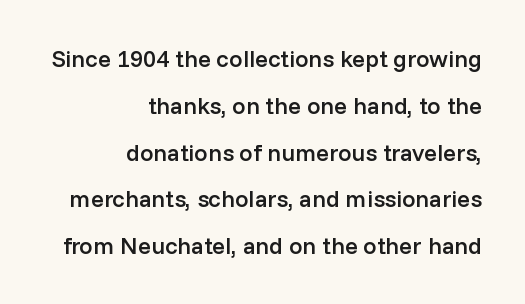
Upright lettering throughout. Nobody touched the tracking dial on this one. Reading down the block, your eye finds every line finishing at a fixed right position. Plain, unruled lines of type.
